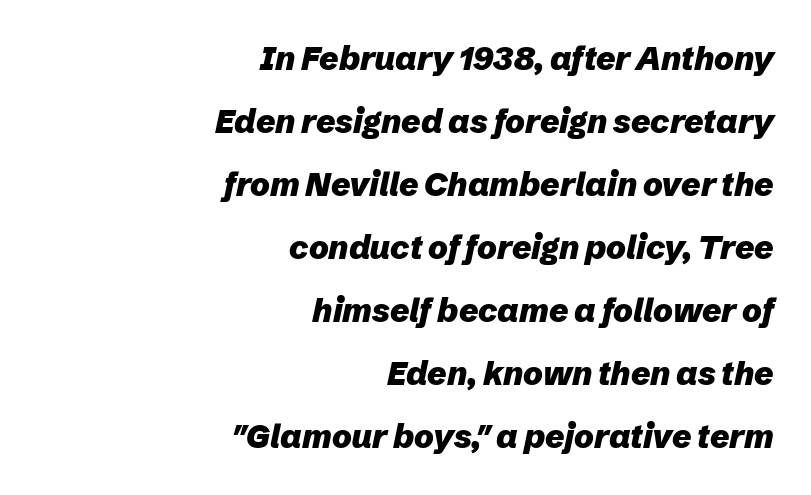
Slant detected: the letters are inclined. If you drew a ruler down the right edge, every line would touch it. On the weight axis this lands at bold, roughly 700. Only glyphs here, with clear space below each row. The rendering uses natural spacing where letterforms have individual widths. Words appear dense and cohesive because spacing is normal.
